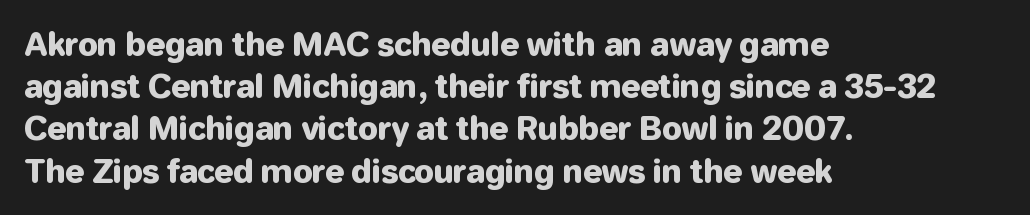
The image shows 32 px sans-serif type, upright; set left-aligned, normal line spacing (1.32x), normal letter spacing, not underlined; low stroke contrast and a medium x-height.
